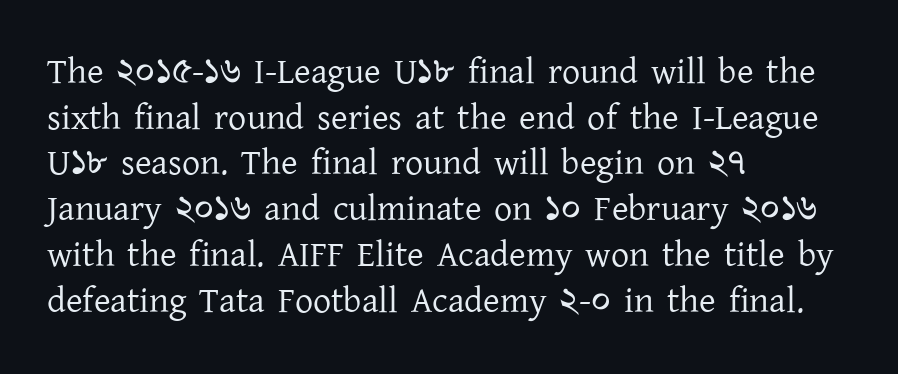
{"serif": "yes", "italic": "no", "bold": "no", "weight": "regular", "width": "normal", "stroke_contrast": "low", "x_height": "medium", "monospaced": "no", "underline": "no", "align": "left", "line_spacing": "normal", "line_spacing_ratio": 1.27, "letter_spacing": "normal", "letter_spacing_em": 0.0, "glyph_px": 36}
